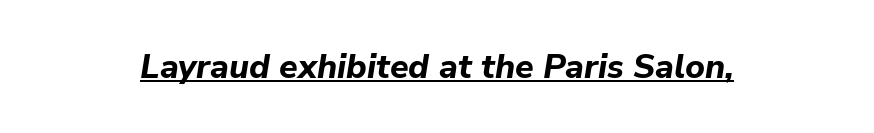
Q: Is the text bold? A: Yes.
Q: Is the text italic (slanted)? A: Yes, it leans right by about 9 degrees.
Q: Is the text underlined? A: Yes.
Q: Is the spacing between letters normal or unusually wide? A: Normal.
Q: Width (condensed, normal, or wide)? A: Normal.
Q: Stroke contrast? A: Low.
Q: x-height? A: Medium.
Q: Monospaced? A: No.
